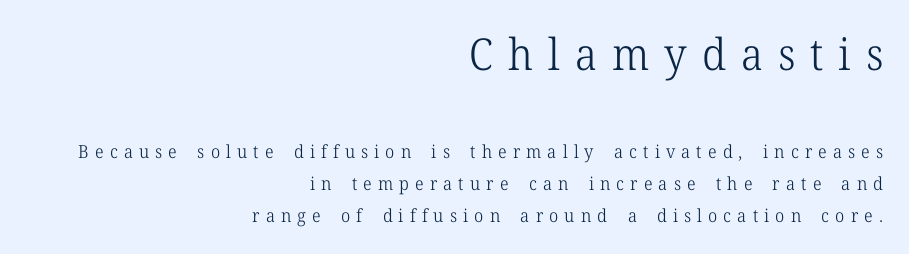
Q: Is the text bold? A: No.
Q: Is the text italic (slanted)? A: No, it is upright.
Q: Is the typeface a serif or a sans-serif typeface? A: Serif.
Q: Is the text underlined? A: No.
Q: How is the paragraph aligned? A: Right-aligned.
Q: Is the spacing between letters normal or unusually wide? A: Unusually wide.
Q: Which block of text is set in a larger size, the first (top) or the second (bottom)? A: The first (top) one.
Q: Width (condensed, normal, or wide)? A: Normal.
Q: Stroke contrast? A: Low.
Q: x-height? A: Medium.
Q: Monospaced? A: No.
